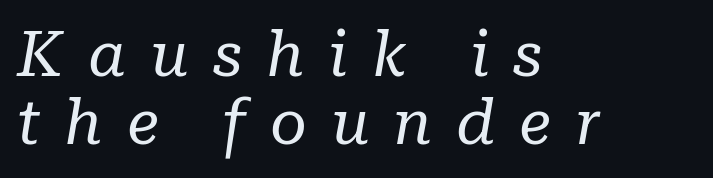
Q: Is the text bold? A: No.
Q: Is the text italic (slanted)? A: Yes, it leans right by about 10 degrees.
Q: Is the typeface a serif or a sans-serif typeface? A: Serif.
Q: Is the text underlined? A: No.
Q: How is the paragraph aligned? A: Left-aligned.
Q: Is the spacing between letters normal or unusually wide? A: Unusually wide.
Q: Is the spacing between lines tight, normal or loose? A: Tight.
Q: Width (condensed, normal, or wide)? A: Normal.
Q: Stroke contrast? A: Low.
Q: x-height? A: Medium.
Q: Monospaced? A: No.
